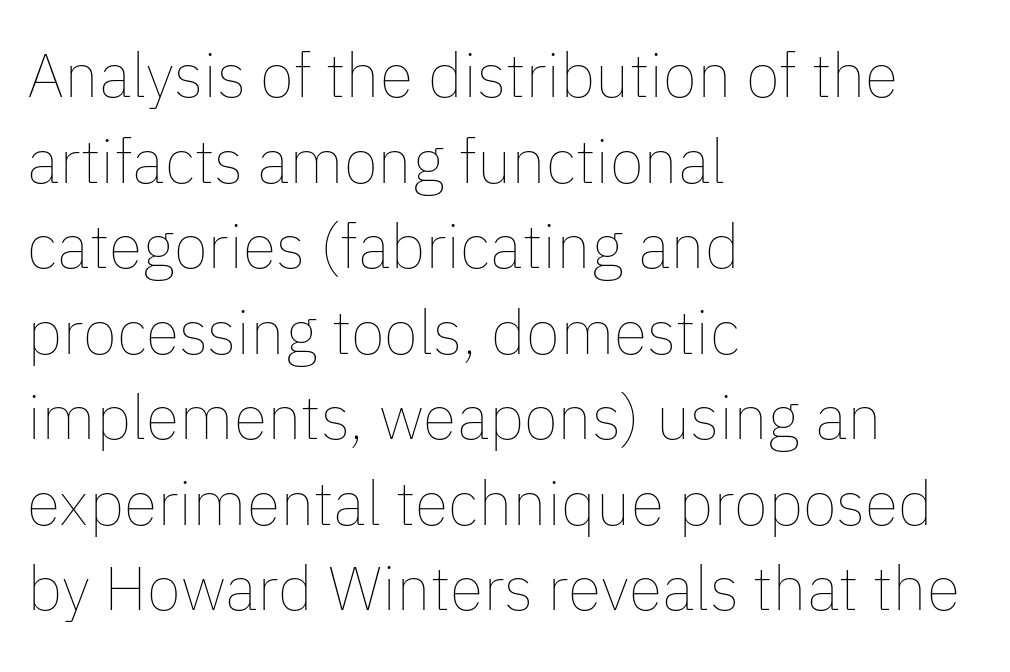
Layout note: lines flush left. The face used here is proportionally spaced, like ordinary book or web type. Stroke thickness stays within the range of a standard reading face or lighter. This sample keeps an unexceptional amount of space between lines.
